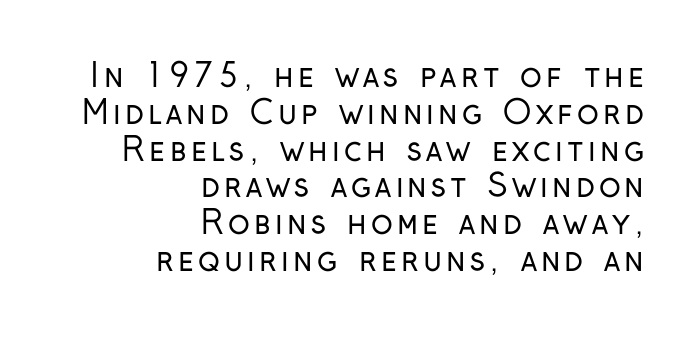
{"serif": "no", "italic": "no", "bold": "no", "weight": "regular", "width": "condensed", "stroke_contrast": "low", "x_height": "medium", "monospaced": "no", "underline": "no", "align": "right", "line_spacing": "tight", "line_spacing_ratio": 1.15, "glyph_px": 32}
